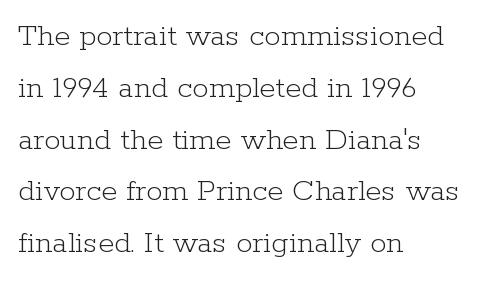
Weight class: somewhere from thin through regular. These lines are composed in type with serifs. Think of a printed novel: that variable character pitch is what you see here. The passage shown has conventional tracking throughout. Which margin do the lines hug? The left one — the right edge is uneven. Normally led — the rows are evenly, conventionally spaced.
